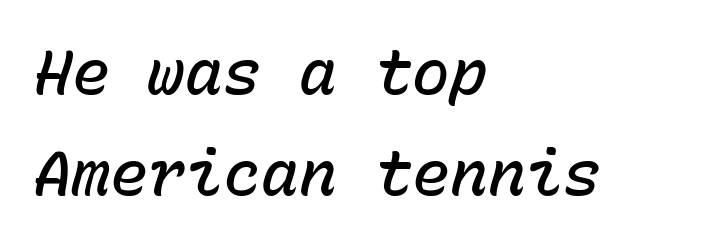
Q: Is the text bold? A: Semi-bold.
Q: Is the text italic (slanted)? A: Yes, it leans right by about 15 degrees.
Q: Is the text underlined? A: No.
Q: How is the paragraph aligned? A: Left-aligned.
Q: Is the spacing between letters normal or unusually wide? A: Normal.
Q: Is the spacing between lines tight, normal or loose? A: Normal.
Q: Width (condensed, normal, or wide)? A: Normal.
Q: Stroke contrast? A: Low.
Q: x-height? A: Medium.
Q: Monospaced? A: Yes.
